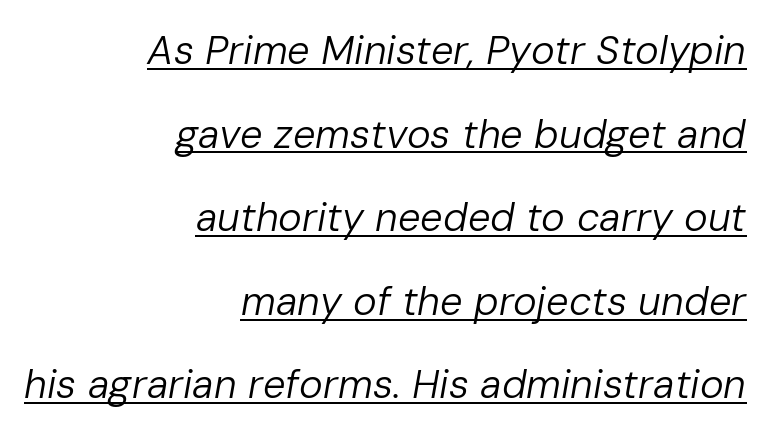
The image shows 40 px regular-weight type, italic (leaning right); set right-aligned, loose line spacing (2.09x), normal letter spacing, underlined; low stroke contrast and a medium x-height.
